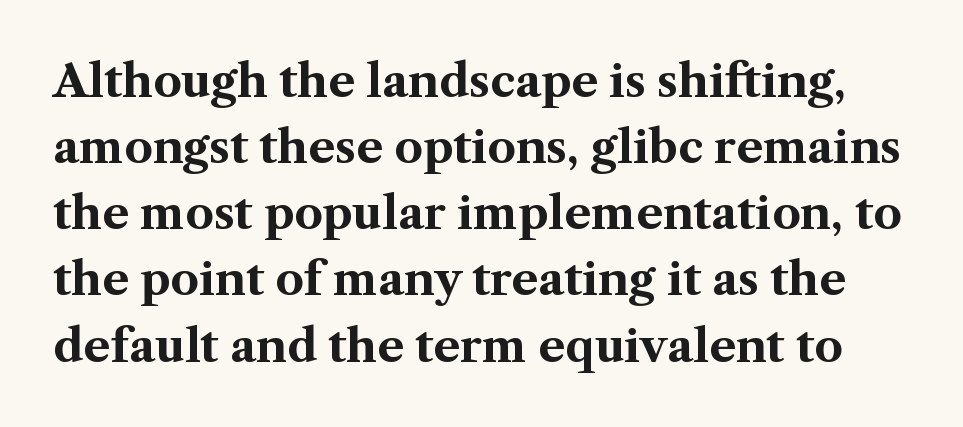
The image shows 45 px bold serif type, upright; set normal line spacing (1.47x), normal letter spacing, not underlined; medium stroke contrast and a medium x-height.
